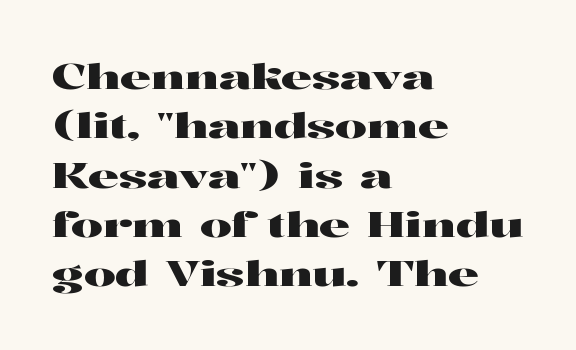
Do the characters align in a grid? No, the font is proportional. Leading: standard. The gaps between neighbouring characters are ordinary and unremarkable. Observe the serifs anchoring each vertical stroke in this sample.
